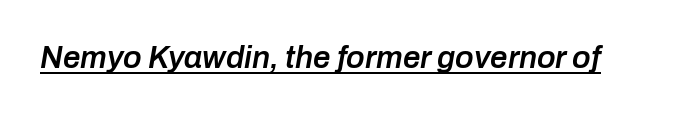
{"italic": "yes", "lean": "right", "slant_degrees": 10, "bold": "semi", "weight": "semibold", "width": "normal", "stroke_contrast": "low", "x_height": "medium", "monospaced": "no", "underline": "yes", "letter_spacing": "normal", "letter_spacing_em": 0.0, "glyph_px": 31}
